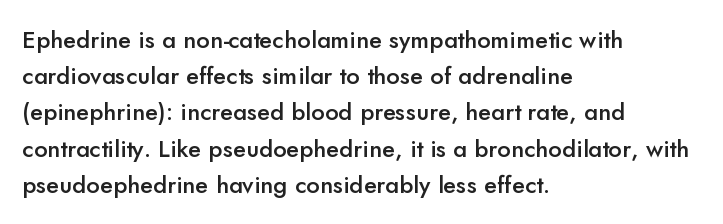
The image shows 24 px text type, upright; set left-aligned, normal line spacing (1.51x), normal letter spacing, not underlined.
